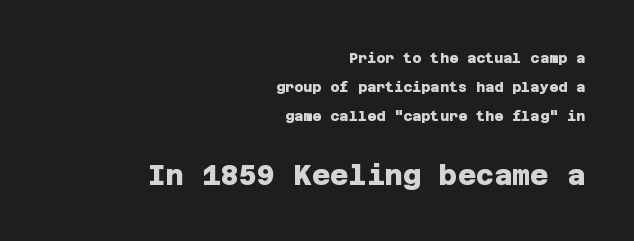
The image shows 28 px heavy sans-serif type; set right-aligned, loose line spacing (2.06x), normal letter spacing, not underlined; the second (bottom) block is 2.0x larger; low stroke contrast and a large x-height.
